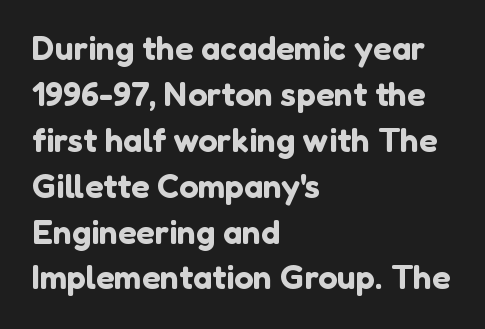
The space between consecutive lines is moderate. What kind of face is this? One without serifs — a sans. Every stem runs plumb, perpendicular to the baseline. Layout note: lines flush left. You could not count columns in this text — the font is proportionally spaced.
